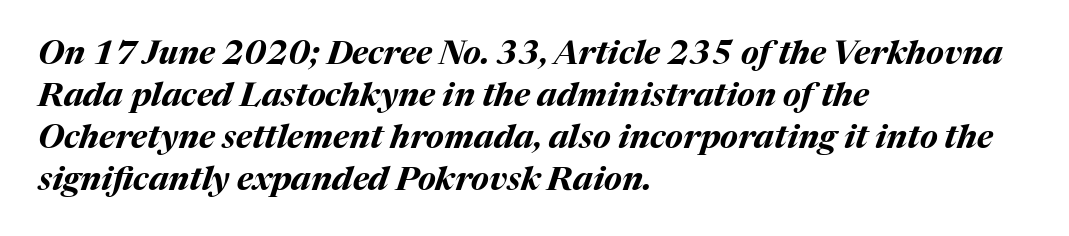
The image shows 33 px bold type, italic (leaning right); set left-aligned, normal line spacing (1.27x), normal letter spacing, not underlined; medium stroke contrast and a medium x-height.
